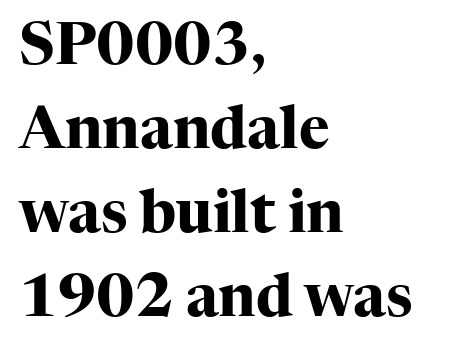
{"serif": "yes", "italic": "no", "bold": "yes", "weight": "heavy", "width": "normal", "stroke_contrast": "high", "x_height": "medium", "monospaced": "no", "underline": "no", "align": "left", "line_spacing": "normal", "line_spacing_ratio": 1.45, "letter_spacing": "normal", "letter_spacing_em": 0.0, "glyph_px": 58}
